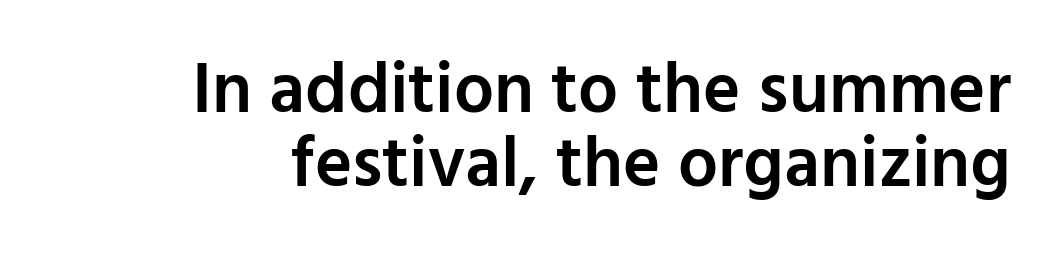
{"serif": "no", "italic": "no", "bold": "semi", "weight": "semibold", "width": "normal", "stroke_contrast": "low", "x_height": "medium", "monospaced": "no", "underline": "no", "align": "right", "line_spacing": "tight", "line_spacing_ratio": 1.04, "letter_spacing": "normal", "letter_spacing_em": 0.0, "glyph_px": 71}
